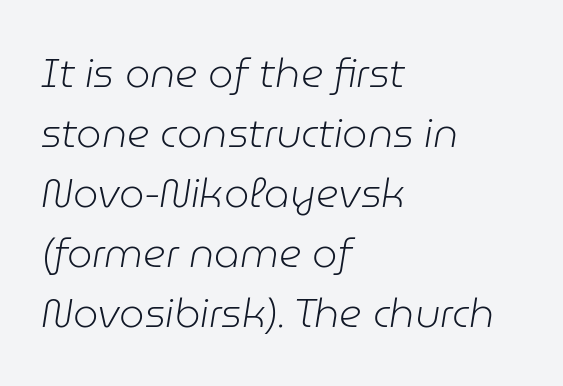
Is the stroke heavy? The answer is a plain regular-or-lighter. Tracking here is standard; glyphs follow each other at the usual distance. Students, observe: this is what conventionally led text looks like. Line starts are locked; line ends wander. Any mark beneath the type? The region is blank. This is oblique type, the kind used for emphasis or titles.
